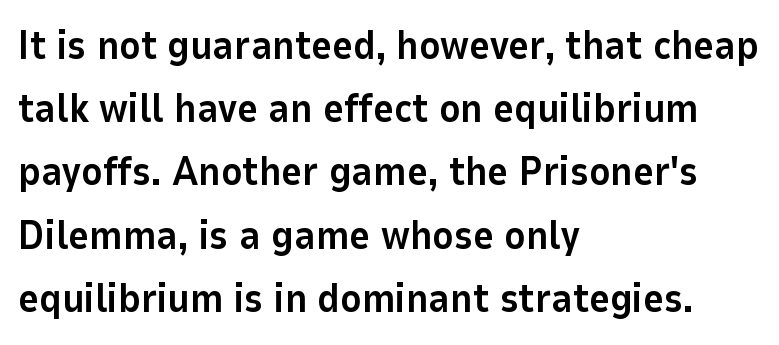
{"serif": "no", "italic": "no", "bold": "yes", "weight": "bold", "width": "normal", "stroke_contrast": "low", "x_height": "medium", "monospaced": "no", "underline": "no", "align": "left", "line_spacing": "normal", "line_spacing_ratio": 1.58, "letter_spacing": "normal", "letter_spacing_em": 0.0, "glyph_px": 40}
